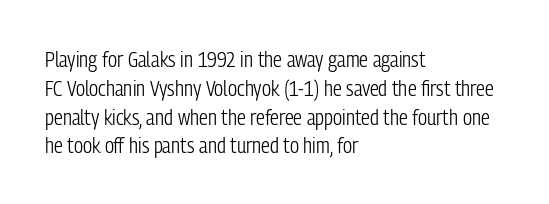
Q: Is the text bold? A: No.
Q: Is the text italic (slanted)? A: No, it is upright.
Q: Is the text underlined? A: No.
Q: How is the paragraph aligned? A: Left-aligned.
Q: Is the spacing between letters normal or unusually wide? A: Normal.
Q: Is the spacing between lines tight, normal or loose? A: Normal.
